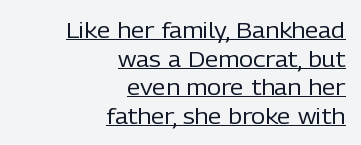
{"italic": "no", "bold": "no", "underline": "yes", "align": "right", "line_spacing": "normal", "line_spacing_ratio": 1.3, "letter_spacing": "normal", "letter_spacing_em": 0.0, "glyph_px": 22}
